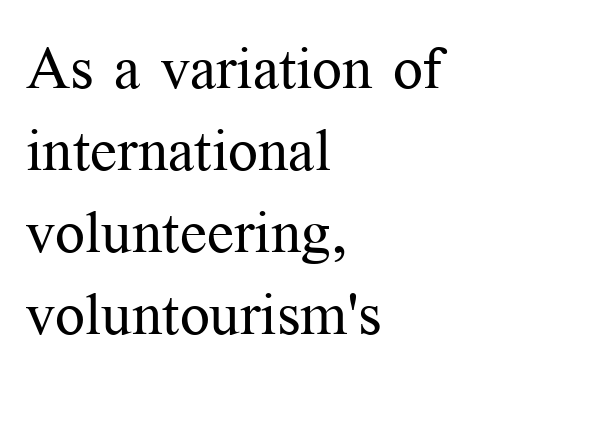
The image shows 59 px regular-weight serif type, upright; set left-aligned, normal line spacing (1.39x), normal letter spacing, not underlined; medium stroke contrast and a medium x-height.
